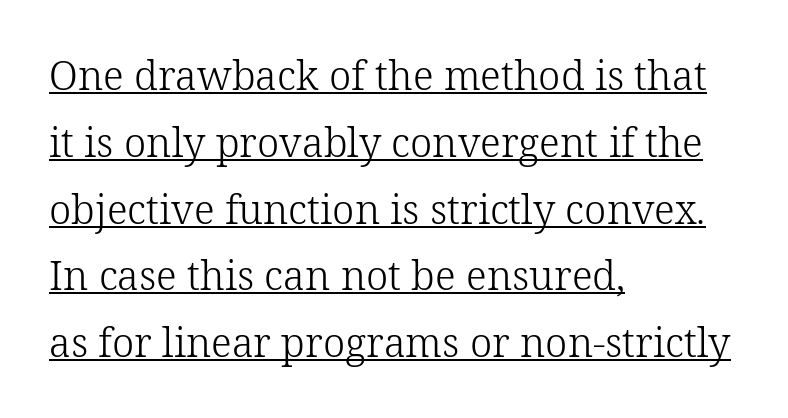
{"serif": "yes", "italic": "no", "bold": "no", "weight": "light", "width": "normal", "stroke_contrast": "low", "x_height": "medium", "monospaced": "no", "underline": "yes", "align": "left", "line_spacing": "normal", "line_spacing_ratio": 1.67, "letter_spacing": "normal", "letter_spacing_em": 0.0, "glyph_px": 40}
